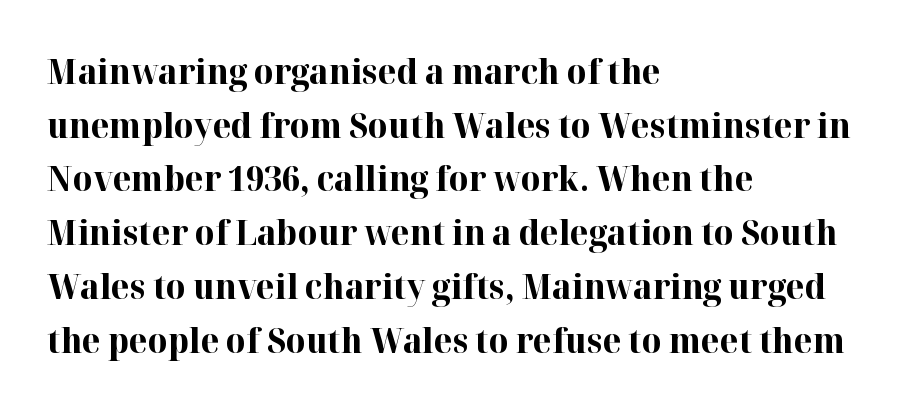
Q: Is the text bold? A: Yes.
Q: Is the text italic (slanted)? A: No, it is upright.
Q: Is the typeface a serif or a sans-serif typeface? A: Serif.
Q: Is the text underlined? A: No.
Q: How is the paragraph aligned? A: Left-aligned.
Q: Is the spacing between letters normal or unusually wide? A: Normal.
Q: Is the spacing between lines tight, normal or loose? A: Normal.
Q: Width (condensed, normal, or wide)? A: Normal.
Q: Stroke contrast? A: High.
Q: x-height? A: Medium.
Q: Monospaced? A: No.
